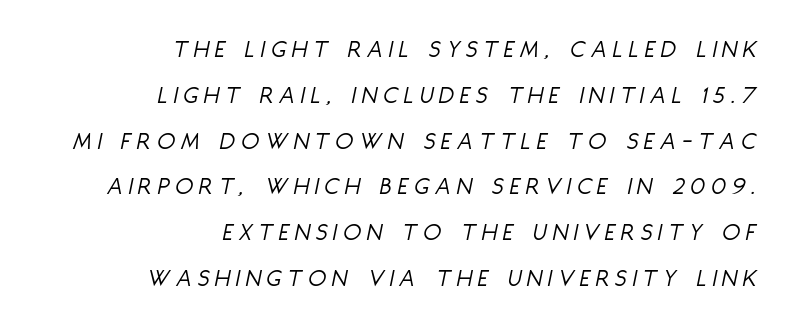
Q: Is the text bold? A: No.
Q: Is the text italic (slanted)? A: Yes, it leans right by about 11 degrees.
Q: Is the text underlined? A: No.
Q: How is the paragraph aligned? A: Right-aligned.
Q: Is the spacing between letters normal or unusually wide? A: Unusually wide.
